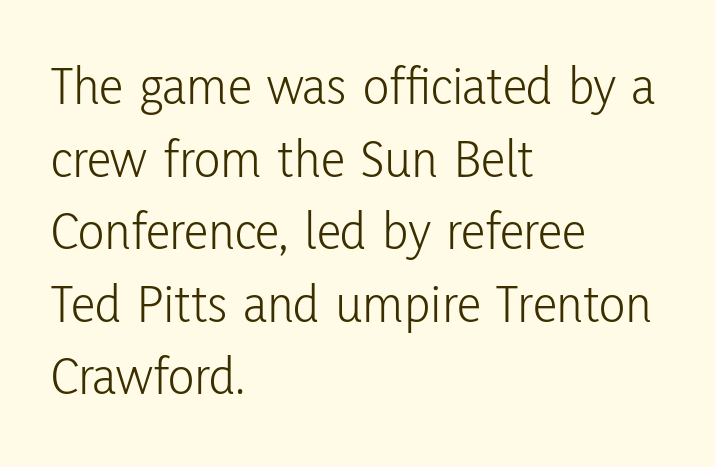
{"serif": "no", "italic": "no", "bold": "no", "weight": "light", "width": "condensed", "stroke_contrast": "low", "x_height": "medium", "monospaced": "no", "underline": "no", "align": "left", "line_spacing": "normal", "line_spacing_ratio": 1.32, "letter_spacing": "normal", "letter_spacing_em": 0.0, "glyph_px": 55}
